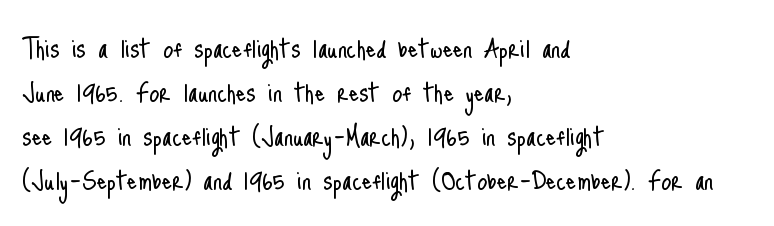
The passage shown stacks its lines at a standard gap. The characters are drawn with everyday or finer stroke widths. A typesetter would call this proportional, since set widths differ per character. This rendering leaves character spacing at its baseline value.
